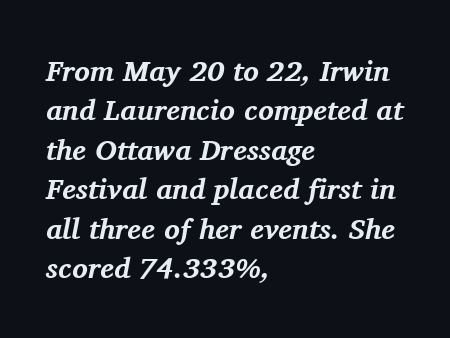
Q: Is the text bold? A: Yes.
Q: Is the text italic (slanted)? A: Yes, it leans right by about 11 degrees.
Q: Is the typeface a serif or a sans-serif typeface? A: Serif.
Q: Is the text underlined? A: No.
Q: How is the paragraph aligned? A: Left-aligned.
Q: Is the spacing between letters normal or unusually wide? A: Normal.
Q: Is the spacing between lines tight, normal or loose? A: Normal.
Q: Width (condensed, normal, or wide)? A: Normal.
Q: Stroke contrast? A: Medium.
Q: x-height? A: Medium.
Q: Monospaced? A: No.
